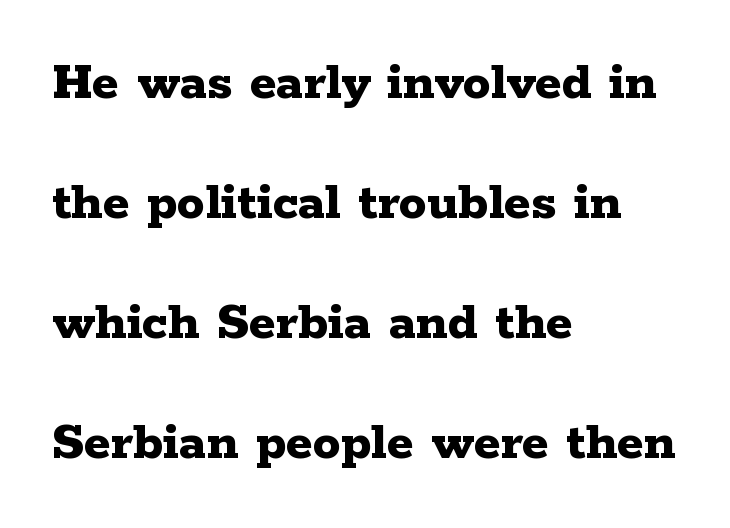
The image shows 56 px bold, wide serif type, upright; set left-aligned, loose line spacing (2.14x), normal letter spacing, not underlined; low stroke contrast and a medium x-height.
